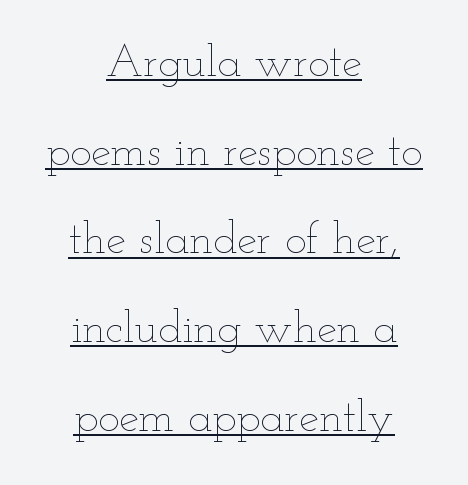
The paragraph has two soft edges and a firm central axis. Each word holds together tightly as a unit, with standard inter-letter gaps. Caption: face not bold, strokes unweighted. Each letter keeps its own natural width here, so spacing adapts to shape.
